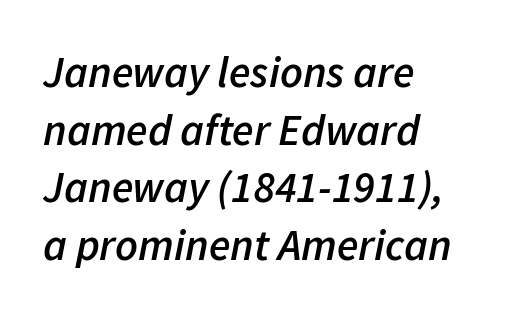
{"italic": "yes", "lean": "right", "slant_degrees": 11, "bold": "semi", "weight": "semibold", "width": "normal", "stroke_contrast": "low", "x_height": "medium", "monospaced": "no", "underline": "no", "align": "left", "line_spacing": "normal", "line_spacing_ratio": 1.31, "letter_spacing": "normal", "letter_spacing_em": 0.0, "glyph_px": 44}
